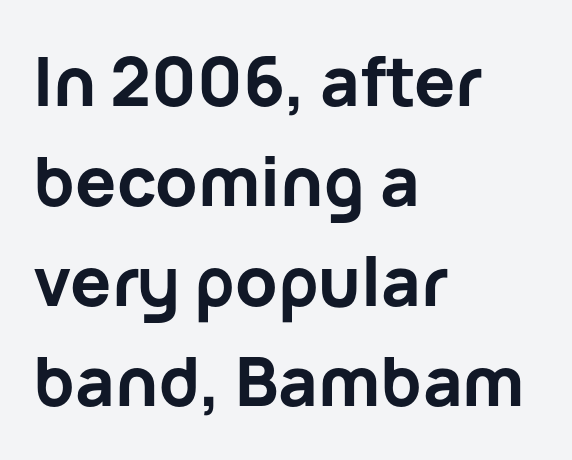
{"serif": "no", "italic": "no", "bold": "yes", "weight": "bold", "width": "normal", "stroke_contrast": "low", "x_height": "medium", "monospaced": "no", "underline": "no", "align": "left", "line_spacing": "normal", "line_spacing_ratio": 1.47, "letter_spacing": "normal", "letter_spacing_em": 0.0, "glyph_px": 68}
